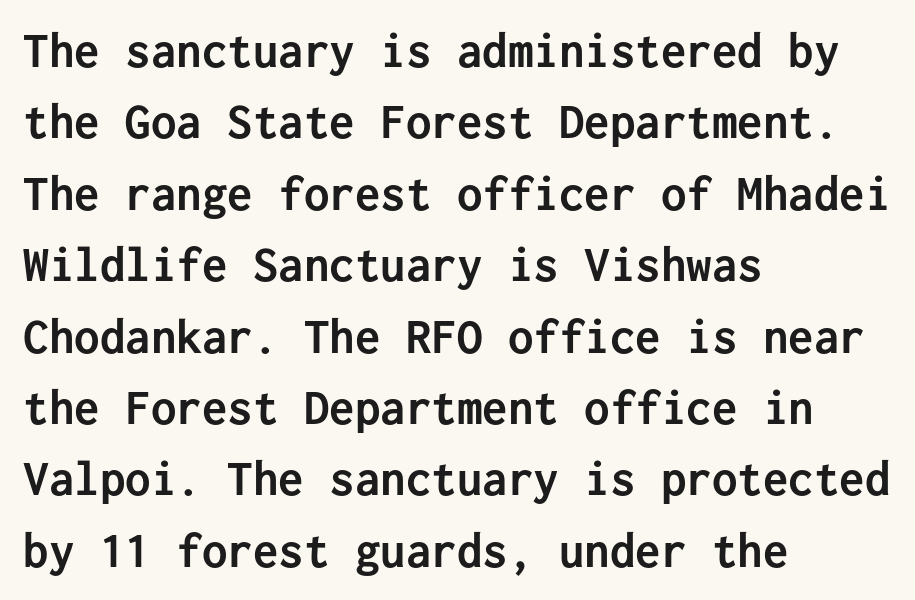
The image shows 51 px semibold sans-serif type, upright, monospaced; set left-aligned, normal line spacing (1.4x), normal letter spacing, not underlined; low stroke contrast and a medium x-height.
